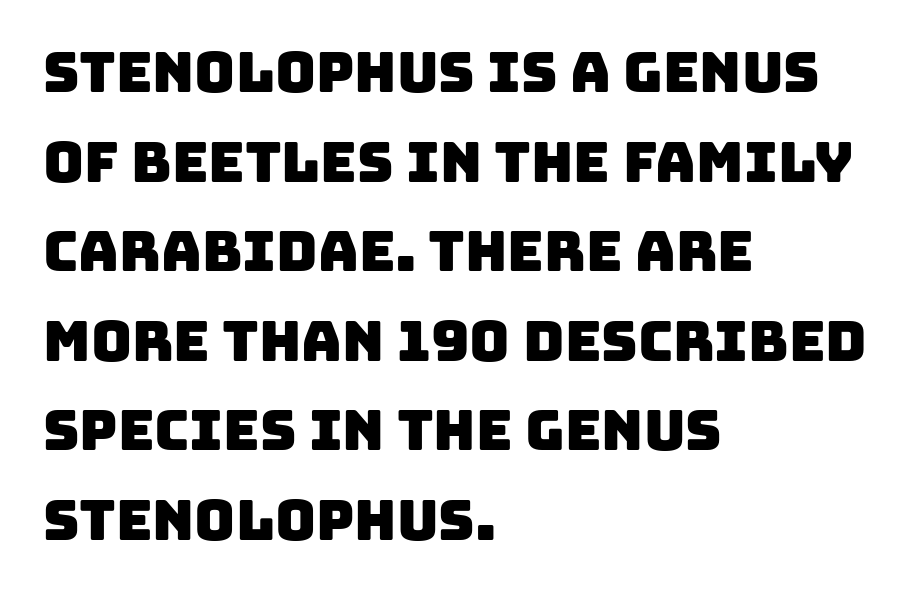
Q: Is the typeface a serif or a sans-serif typeface? A: Sans-serif.
Q: Is the text underlined? A: No.
Q: How is the paragraph aligned? A: Left-aligned.
Q: Is the spacing between letters normal or unusually wide? A: Normal.
Q: Is the spacing between lines tight, normal or loose? A: Normal.
Q: Width (condensed, normal, or wide)? A: Normal.
Q: Stroke contrast? A: Low.
Q: x-height? A: Large.
Q: Monospaced? A: No.
